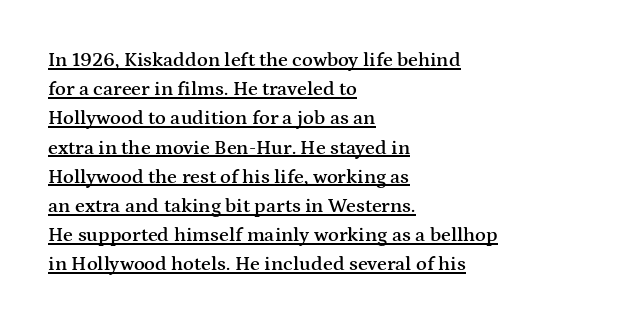
{"italic": "no", "bold": "semi", "underline": "yes", "align": "left", "line_spacing": "normal", "line_spacing_ratio": 1.46, "letter_spacing": "normal", "letter_spacing_em": 0.0, "glyph_px": 20}
